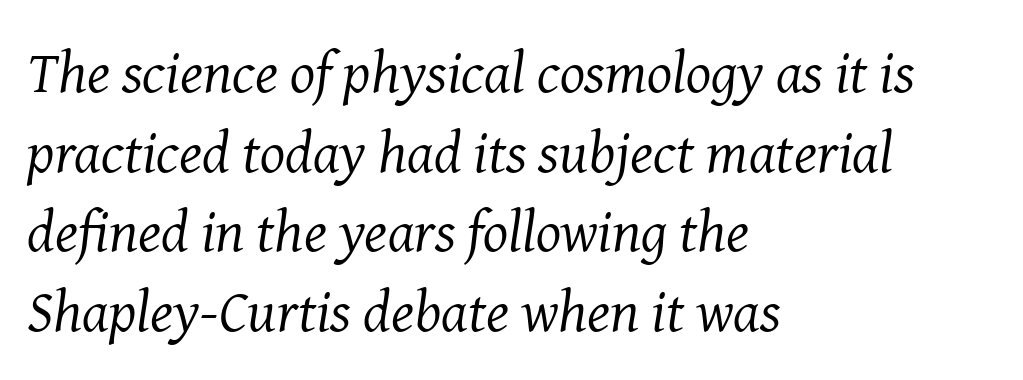
The image shows 59 px regular-weight serif type, italic (leaning right); set left-aligned, normal line spacing (1.35x), normal letter spacing, not underlined; medium stroke contrast and a medium x-height.
